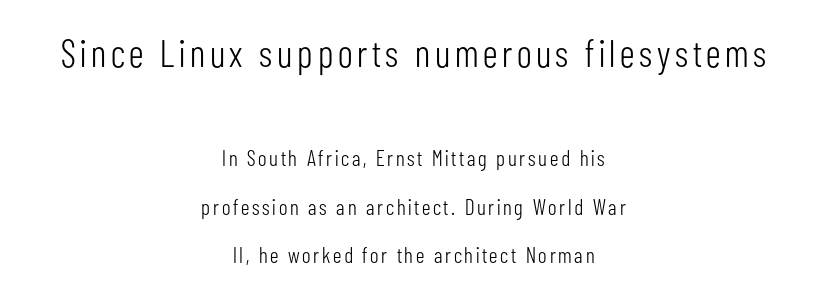
Examine the stroke ends and you'll find no serifs. Which margin do the lines hug? Neither — every line sits in the middle. It's the straight-up-and-down kind of type. The strokes carry an ordinary text weight at most. Words float on clear page, feet unadorned.
